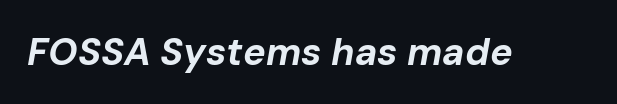
Q: Is the text bold? A: Yes.
Q: Is the text italic (slanted)? A: Yes, it leans right by about 10 degrees.
Q: Is the text underlined? A: No.
Q: Is the spacing between letters normal or unusually wide? A: Normal.
Q: Width (condensed, normal, or wide)? A: Normal.
Q: Stroke contrast? A: Low.
Q: x-height? A: Medium.
Q: Monospaced? A: No.
